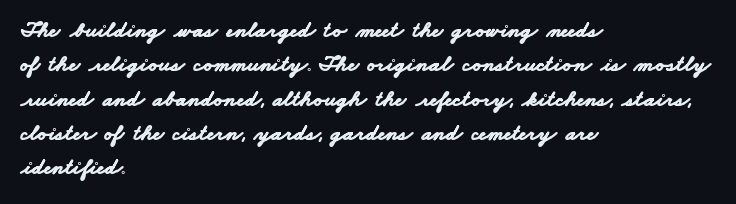
Q: Is the text bold? A: Yes.
Q: Is the text underlined? A: No.
Q: How is the paragraph aligned? A: Left-aligned.
Q: Is the spacing between letters normal or unusually wide? A: Normal.
Q: Is the spacing between lines tight, normal or loose? A: Normal.
